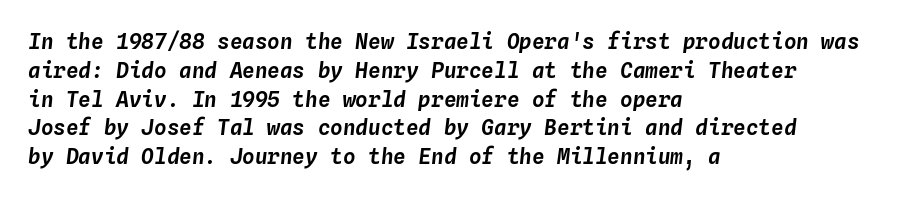
Q: Is the text italic (slanted)? A: Yes, it leans right by about 4 degrees.
Q: Is the text underlined? A: No.
Q: How is the paragraph aligned? A: Left-aligned.
Q: Is the spacing between letters normal or unusually wide? A: Normal.
Q: Is the spacing between lines tight, normal or loose? A: Normal.
